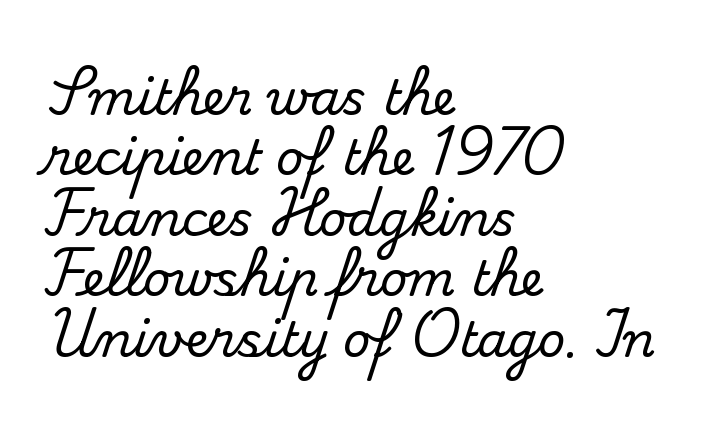
{"width": "normal", "stroke_contrast": "medium", "x_height": "small", "monospaced": "no", "underline": "no", "align": "left", "line_spacing": "normal", "line_spacing_ratio": 1.26, "letter_spacing": "normal", "letter_spacing_em": 0.0, "glyph_px": 48}
